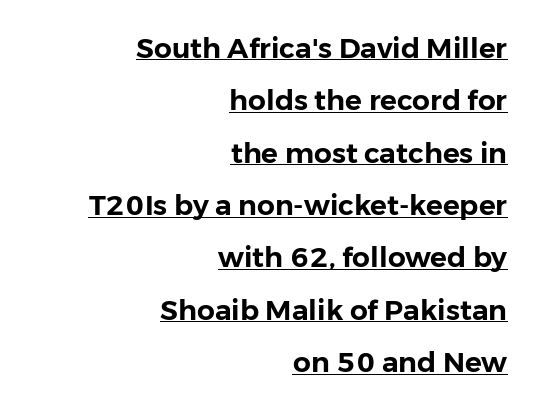
Q: Is the text italic (slanted)? A: No, it is upright.
Q: Is the typeface a serif or a sans-serif typeface? A: Sans-serif.
Q: Is the text underlined? A: Yes.
Q: How is the paragraph aligned? A: Right-aligned.
Q: Is the spacing between letters normal or unusually wide? A: Normal.
Q: Width (condensed, normal, or wide)? A: Normal.
Q: Stroke contrast? A: Low.
Q: x-height? A: Medium.
Q: Monospaced? A: No.
